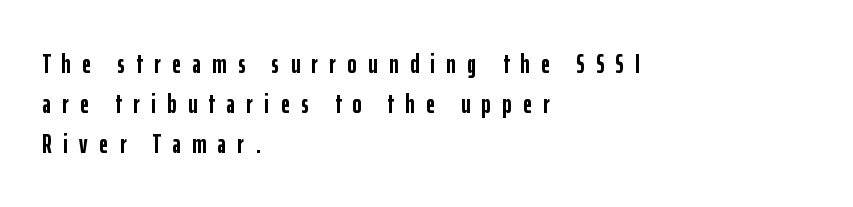
{"italic": "no", "bold": "yes", "underline": "no", "align": "left", "line_spacing": "normal", "line_spacing_ratio": 1.48, "letter_spacing": "wide", "letter_spacing_em": 0.43, "glyph_px": 27}
